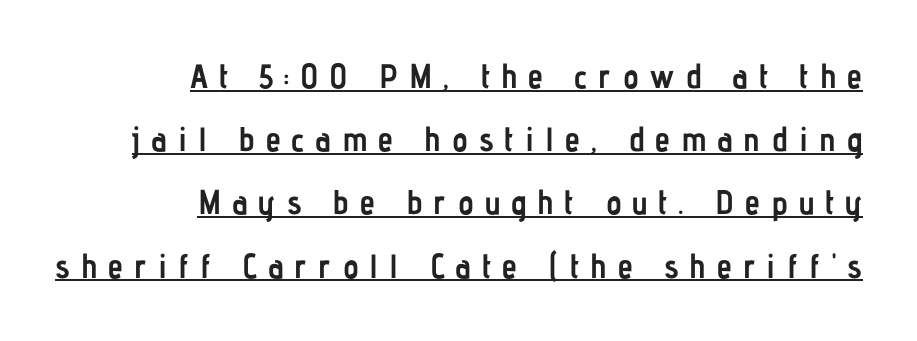
{"serif": "no", "italic": "no", "bold": "yes", "weight": "semibold", "width": "condensed", "stroke_contrast": "low", "x_height": "medium", "monospaced": "no", "underline": "yes", "align": "right", "line_spacing_ratio": 1.86, "letter_spacing": "wide", "letter_spacing_em": 0.32, "glyph_px": 34}
